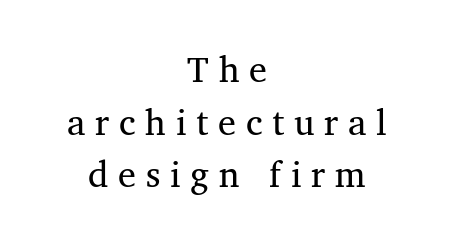
{"serif": "yes", "italic": "no", "bold": "no", "weight": "regular", "width": "normal", "stroke_contrast": "medium", "x_height": "medium", "monospaced": "no", "underline": "no", "align": "center", "line_spacing": "normal", "line_spacing_ratio": 1.46, "letter_spacing": "wide", "letter_spacing_em": 0.27, "glyph_px": 36}
